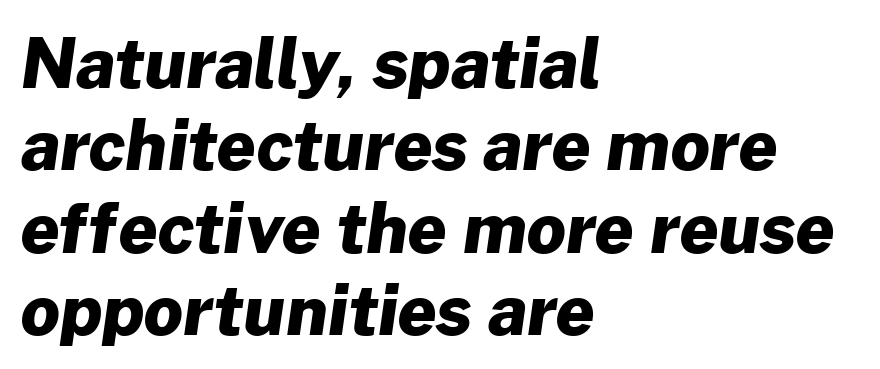
{"serif": "no", "bold": "yes", "weight": "heavy", "width": "normal", "stroke_contrast": "low", "x_height": "medium", "monospaced": "no", "underline": "no", "align": "left", "line_spacing_ratio": 1.21, "letter_spacing": "normal", "letter_spacing_em": 0.0, "glyph_px": 68}
